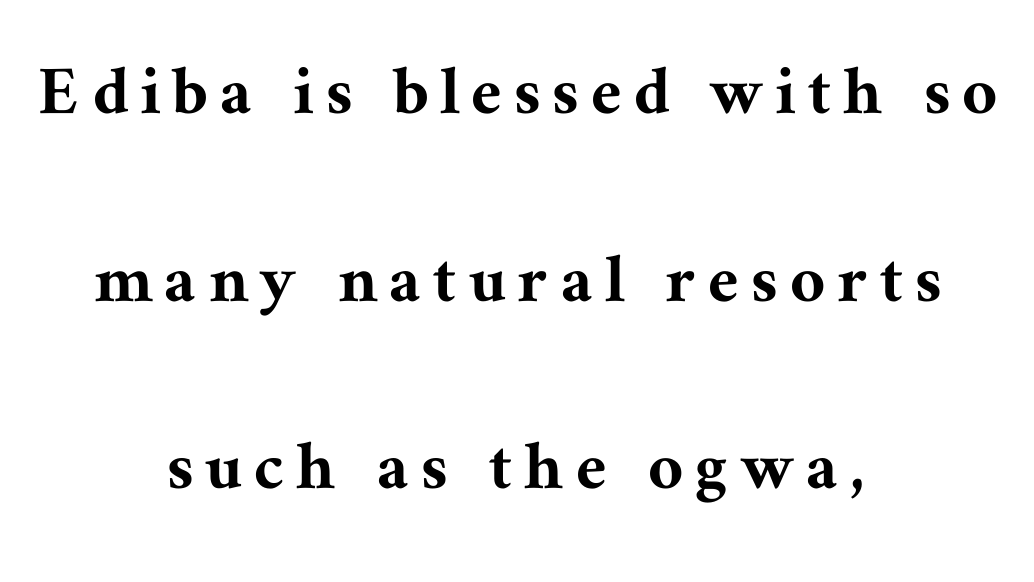
Horizontally, the lines are justified to the midpoint only. Whoever set this chose breathing room over compactness in the vertical rhythm. Spacing verdict: proportional, widths tailored to each character. A roman cut, with each character standing at attention.
